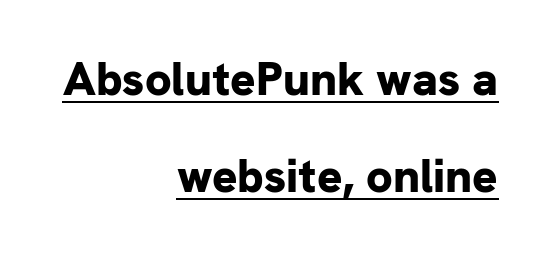
Q: Is the text bold? A: Yes.
Q: Is the text italic (slanted)? A: No, it is upright.
Q: Is the typeface a serif or a sans-serif typeface? A: Sans-serif.
Q: Is the text underlined? A: Yes.
Q: How is the paragraph aligned? A: Right-aligned.
Q: Is the spacing between letters normal or unusually wide? A: Normal.
Q: Is the spacing between lines tight, normal or loose? A: Loose.
Q: Width (condensed, normal, or wide)? A: Normal.
Q: Stroke contrast? A: Low.
Q: x-height? A: Medium.
Q: Monospaced? A: No.
